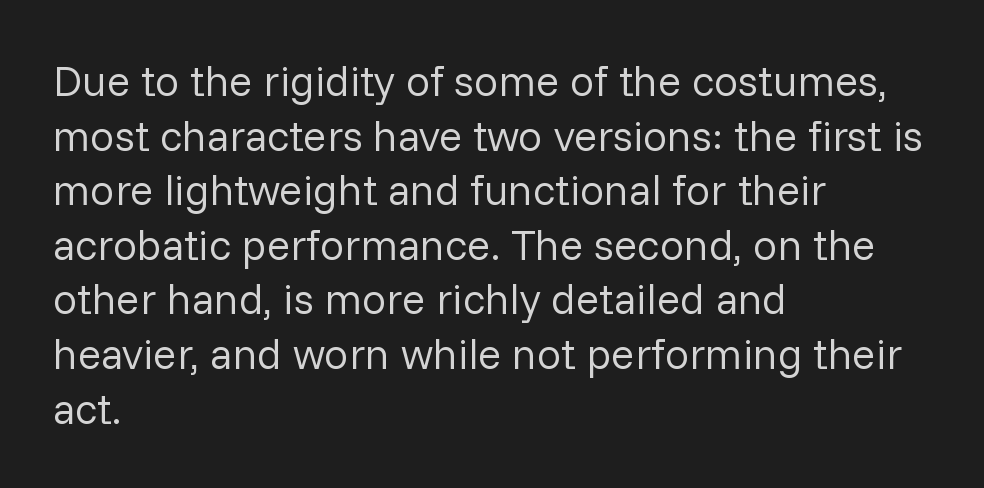
Default kerning and tracking; the words read as compact shapes. Reading down the column, the eye jumps a familiar distance to each next line. The passage shown is not underscored anywhere. Proportional: the letters do not fall into vertical columns. In CSS terms this would be text-align: left.
